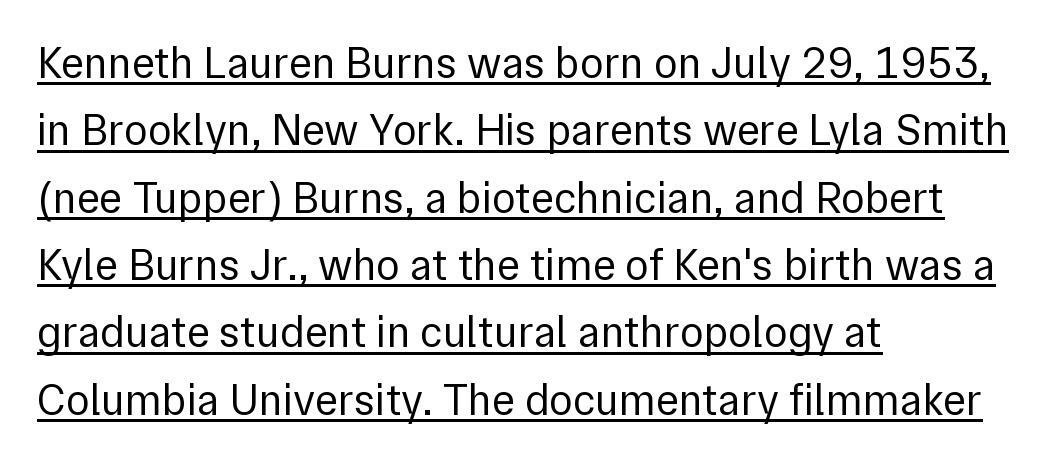
The image shows 44 px regular-weight sans-serif type, upright; set left-aligned, normal line spacing (1.53x), normal letter spacing, underlined; a medium x-height.
